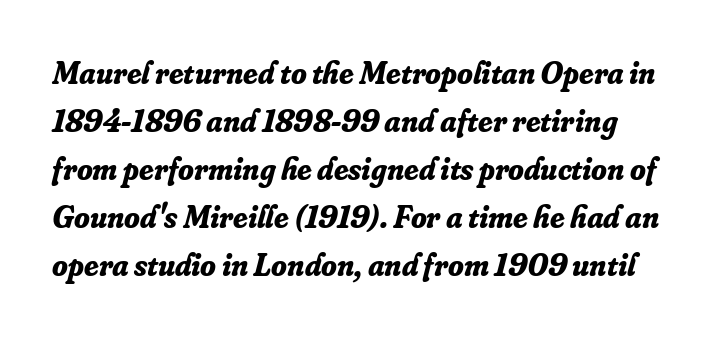
{"serif": "yes", "italic": "yes", "lean": "right", "slant_degrees": 16, "bold": "yes", "weight": "bold", "width": "normal", "stroke_contrast": "low", "x_height": "small", "monospaced": "no", "underline": "no", "line_spacing": "normal", "line_spacing_ratio": 1.5, "letter_spacing": "normal", "letter_spacing_em": 0.0, "glyph_px": 32}
